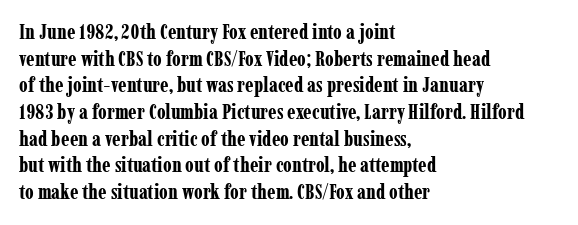
Honestly, the row spacing looks completely unremarkable. Posture: upright roman. Plenty of ink on the page — the face is bold. Typeset ragged right — the left edge is the straight one.
